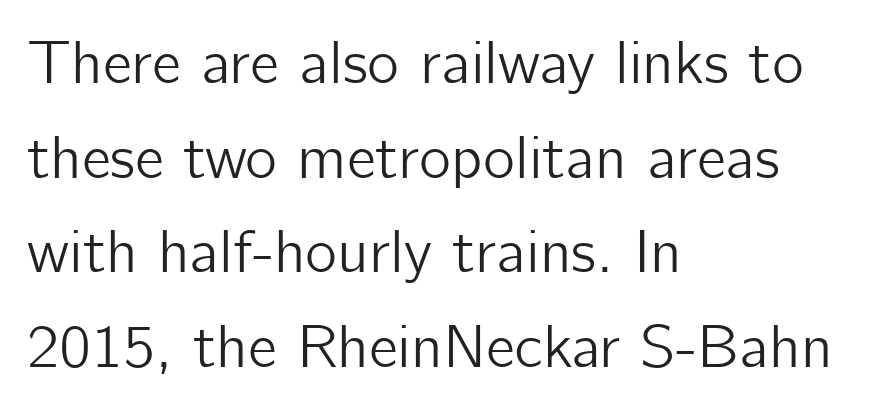
A typesetter would call this leading conventional body-copy spacing. The letters advance in unequal steps, a hallmark of proportional type. The setting favours the left margin, as ordinary paragraphs usually do. The rendering shows plain stroke endings on the letterforms — a sans-serif design. The horizontal fit of the characters is conventional and even.
